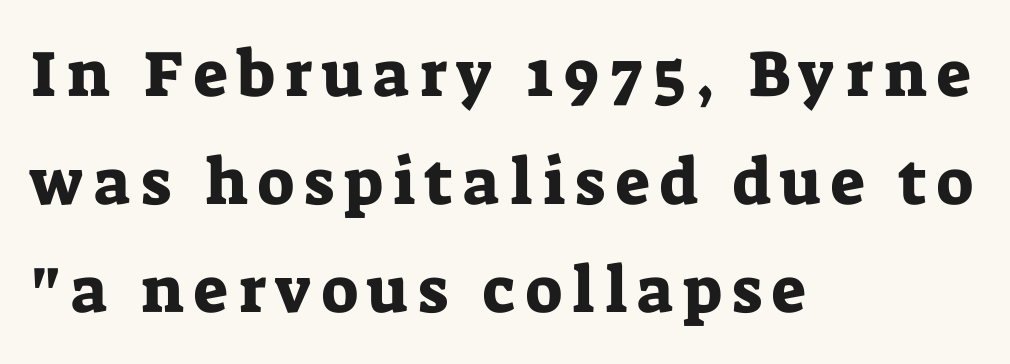
Typographically, this falls in the serif category. Casual observation: everything's shoved over to the left. Posture: straight, roman, zero tilt. Is there much room between lines? A standard amount, neither cramped nor airy. The face used here is proportionally spaced, like ordinary book or web type. The string is rendered with underlining switched off.
